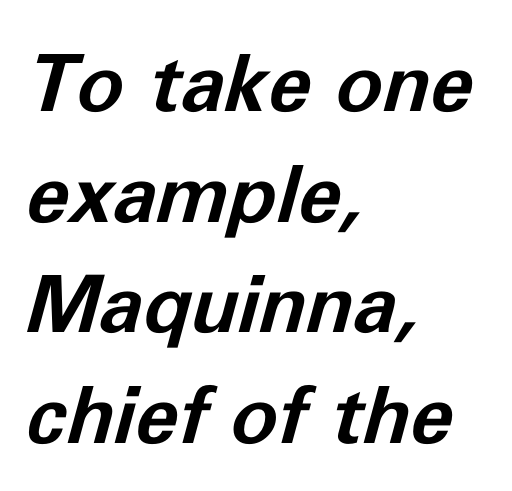
Q: Is the text bold? A: Yes.
Q: Is the text italic (slanted)? A: Yes, it leans right by about 11 degrees.
Q: Is the text underlined? A: No.
Q: How is the paragraph aligned? A: Left-aligned.
Q: Is the spacing between letters normal or unusually wide? A: Normal.
Q: Is the spacing between lines tight, normal or loose? A: Normal.
Q: Width (condensed, normal, or wide)? A: Normal.
Q: Stroke contrast? A: Low.
Q: x-height? A: Medium.
Q: Monospaced? A: No.
